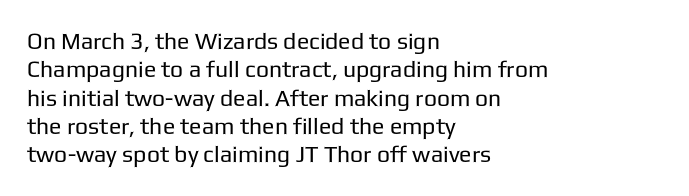
{"italic": "no", "bold": "no", "underline": "no", "align": "left", "line_spacing_ratio": 1.23, "letter_spacing": "normal", "letter_spacing_em": 0.0, "glyph_px": 23}
